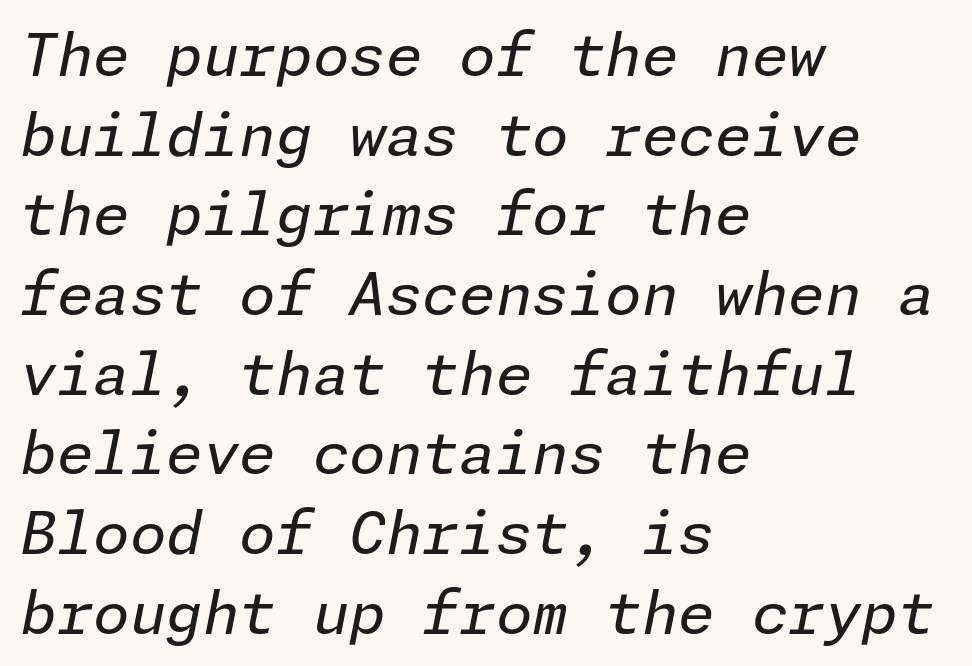
{"italic": "yes", "lean": "right", "slant_degrees": 11, "bold": "no", "weight": "regular", "width": "normal", "stroke_contrast": "low", "x_height": "medium", "underline": "no", "align": "left", "line_spacing": "normal", "line_spacing_ratio": 1.35, "letter_spacing": "normal", "letter_spacing_em": 0.0, "glyph_px": 59}
